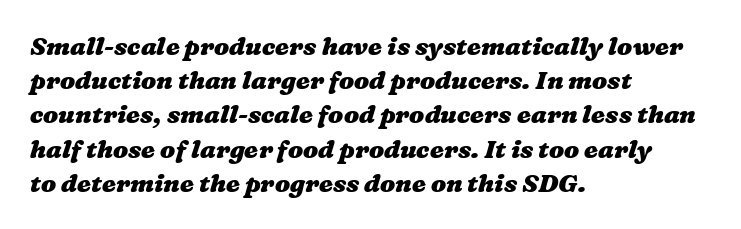
Q: Is the text bold? A: Yes.
Q: Is the text underlined? A: No.
Q: How is the paragraph aligned? A: Left-aligned.
Q: Is the spacing between letters normal or unusually wide? A: Normal.
Q: Is the spacing between lines tight, normal or loose? A: Normal.
